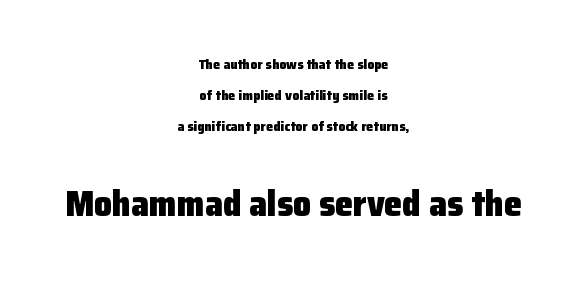
Q: Is the text bold? A: Yes.
Q: Is the text italic (slanted)? A: No, it is upright.
Q: Is the typeface a serif or a sans-serif typeface? A: Sans-serif.
Q: Is the text underlined? A: No.
Q: How is the paragraph aligned? A: Centered.
Q: Is the spacing between letters normal or unusually wide? A: Normal.
Q: Is the spacing between lines tight, normal or loose? A: Loose.
Q: Which block of text is set in a larger size, the first (top) or the second (bottom)? A: The second (bottom) one.
Q: Width (condensed, normal, or wide)? A: Normal.
Q: Stroke contrast? A: Low.
Q: x-height? A: Medium.
Q: Monospaced? A: No.
